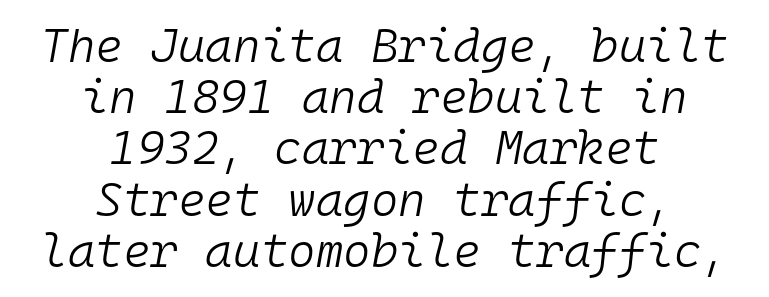
Q: Is the text bold? A: No.
Q: Is the text italic (slanted)? A: Yes, it leans right by about 10 degrees.
Q: Is the text underlined? A: No.
Q: How is the paragraph aligned? A: Centered.
Q: Is the spacing between letters normal or unusually wide? A: Normal.
Q: Is the spacing between lines tight, normal or loose? A: Tight.
Q: Width (condensed, normal, or wide)? A: Normal.
Q: Stroke contrast? A: Low.
Q: x-height? A: Medium.
Q: Monospaced? A: Yes.
